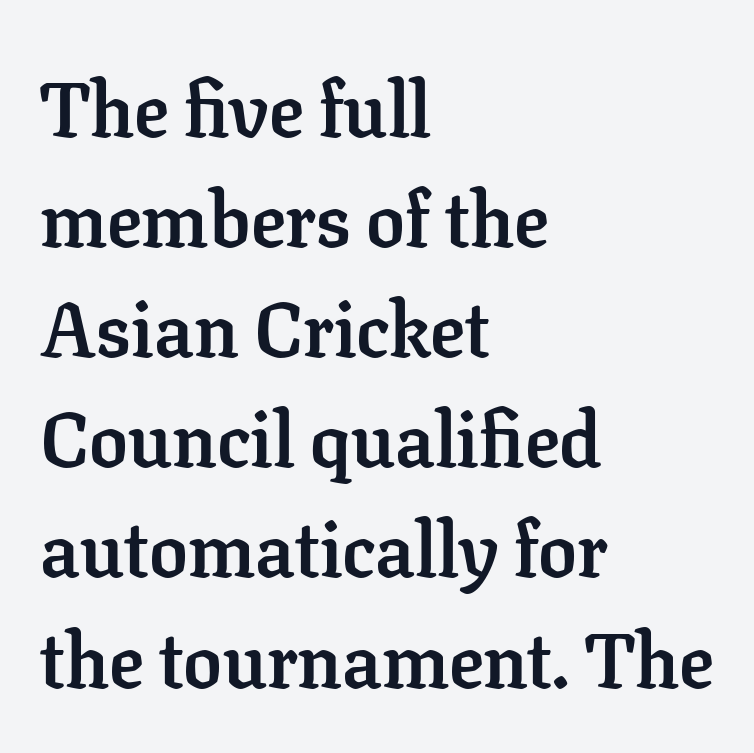
The image shows 77 px semibold serif type, upright; set left-aligned, normal line spacing (1.43x), normal letter spacing, not underlined; low stroke contrast and a medium x-height.
